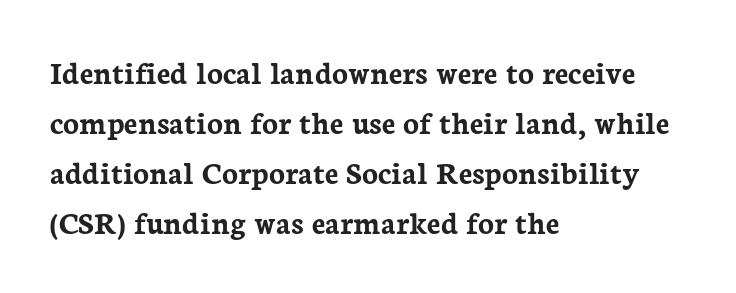
A typesetter would call this leading conventional body-copy spacing. Horizontally, the lines are justified to the leading edge only. Does the lettering tilt? It doesn't — this is upright. No extra tracking has been applied to these lines.
